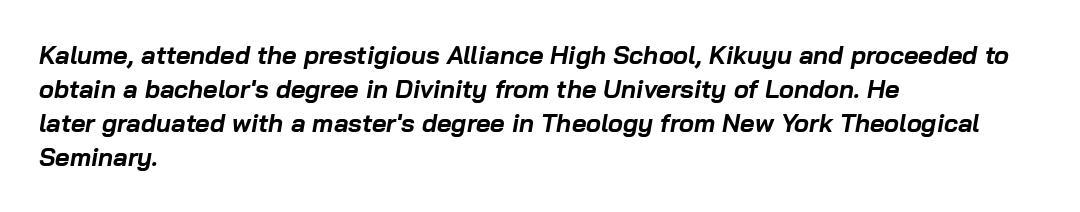
Q: Is the text bold? A: Yes.
Q: Is the text italic (slanted)? A: Yes, it leans right by about 10 degrees.
Q: Is the text underlined? A: No.
Q: How is the paragraph aligned? A: Left-aligned.
Q: Is the spacing between letters normal or unusually wide? A: Normal.
Q: Is the spacing between lines tight, normal or loose? A: Normal.
